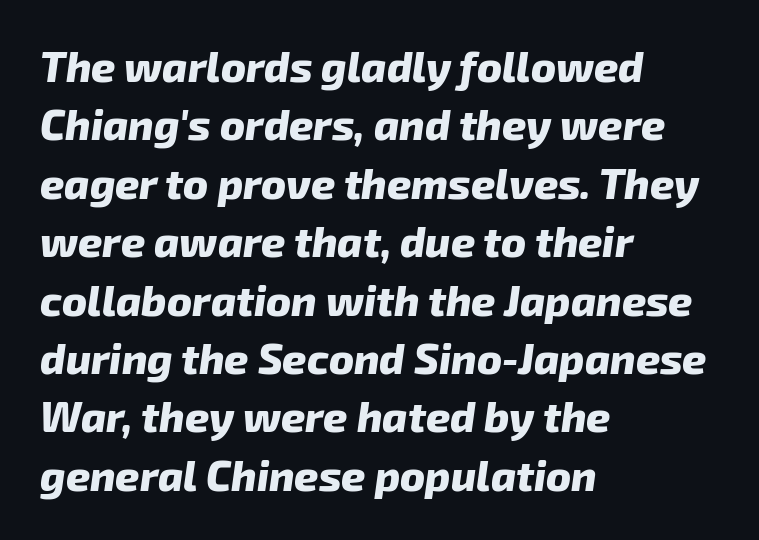
Q: Is the text bold? A: Yes.
Q: Is the text italic (slanted)? A: Yes, it leans right by about 8 degrees.
Q: Is the text underlined? A: No.
Q: How is the paragraph aligned? A: Left-aligned.
Q: Is the spacing between letters normal or unusually wide? A: Normal.
Q: Is the spacing between lines tight, normal or loose? A: Normal.
Q: Width (condensed, normal, or wide)? A: Normal.
Q: Stroke contrast? A: Low.
Q: x-height? A: Medium.
Q: Monospaced? A: No.
